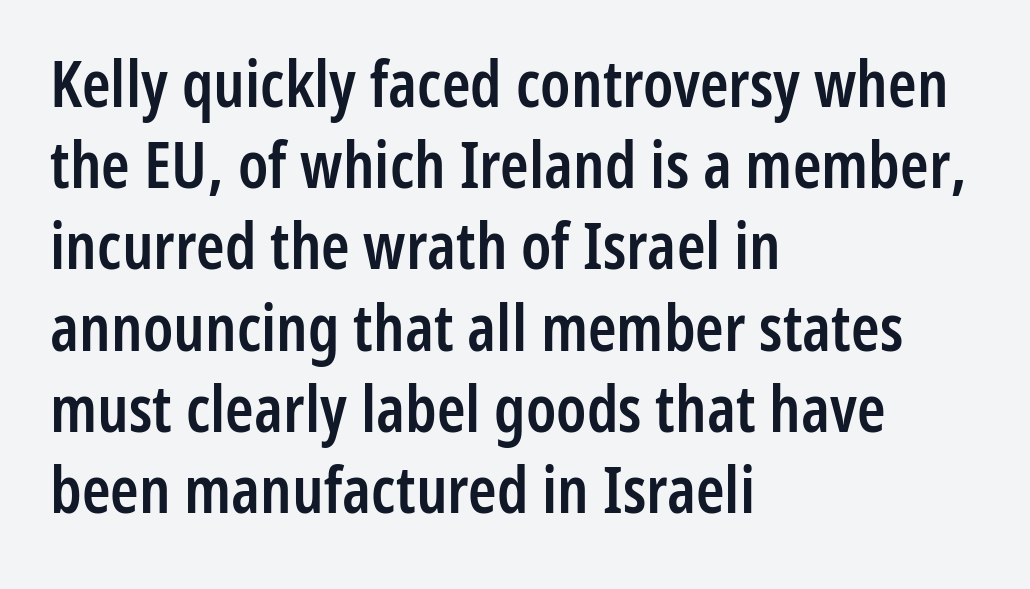
The designer left line spacing at the default. You could not count columns in this text — the font is proportionally spaced. Glyph-to-glyph distance matches everyday printed text. The gap between lines stays unmarked. In terms of weight, the rendering is demibold, just under bold.
